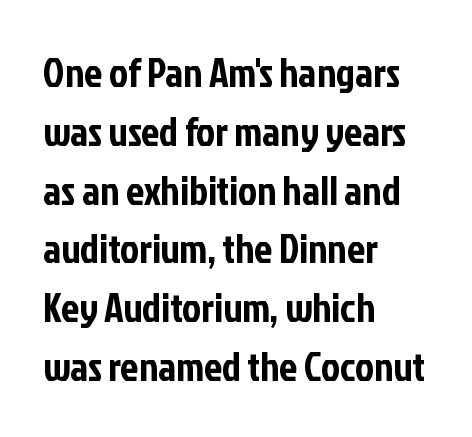
{"serif": "no", "italic": "no", "width": "condensed", "stroke_contrast": "low", "x_height": "medium", "monospaced": "no", "underline": "no", "align": "left", "line_spacing": "normal", "line_spacing_ratio": 1.47, "letter_spacing": "normal", "letter_spacing_em": 0.0, "glyph_px": 40}
